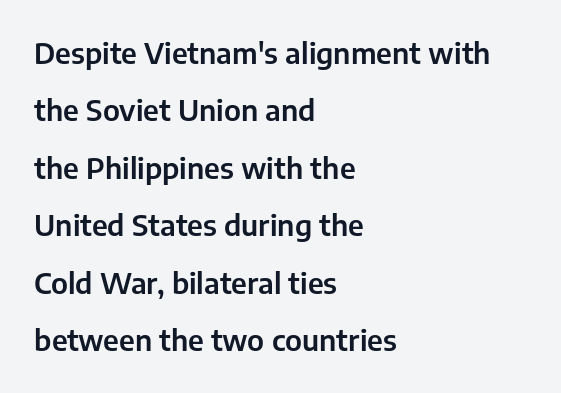
The image shows 29 px sans-serif type, upright; set left-aligned, loose line spacing (1.98x), normal letter spacing, not underlined; low stroke contrast and a medium x-height.
